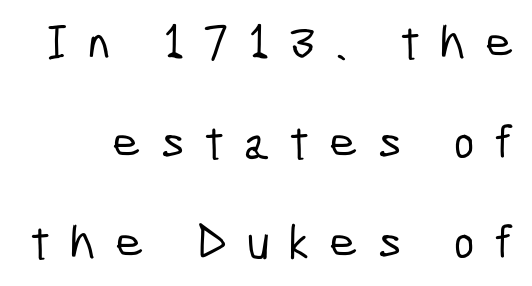
{"serif": "no", "width": "condensed", "stroke_contrast": "low", "x_height": "medium", "monospaced": "no", "underline": "no", "line_spacing": "loose", "line_spacing_ratio": 2.04, "letter_spacing": "wide", "letter_spacing_em": 0.4, "glyph_px": 49}
